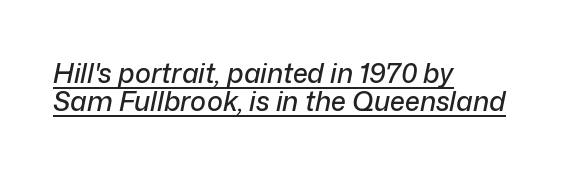
{"italic": "yes", "lean": "right", "slant_degrees": 12, "underline": "yes", "align": "left", "line_spacing": "tight", "line_spacing_ratio": 1.04, "letter_spacing": "normal", "letter_spacing_em": 0.0, "glyph_px": 27}
